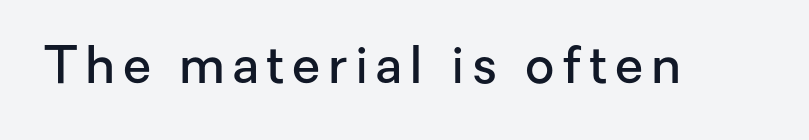
The image shows 51 px semibold sans-serif type, upright; set not underlined; low stroke contrast and a medium x-height.
